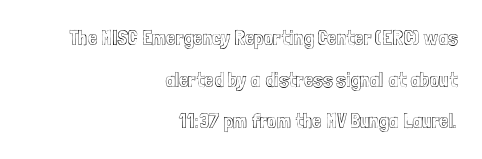
Q: Is the text italic (slanted)? A: No, it is upright.
Q: Is the text underlined? A: No.
Q: How is the paragraph aligned? A: Right-aligned.
Q: Is the spacing between letters normal or unusually wide? A: Normal.
Q: Is the spacing between lines tight, normal or loose? A: Loose.
